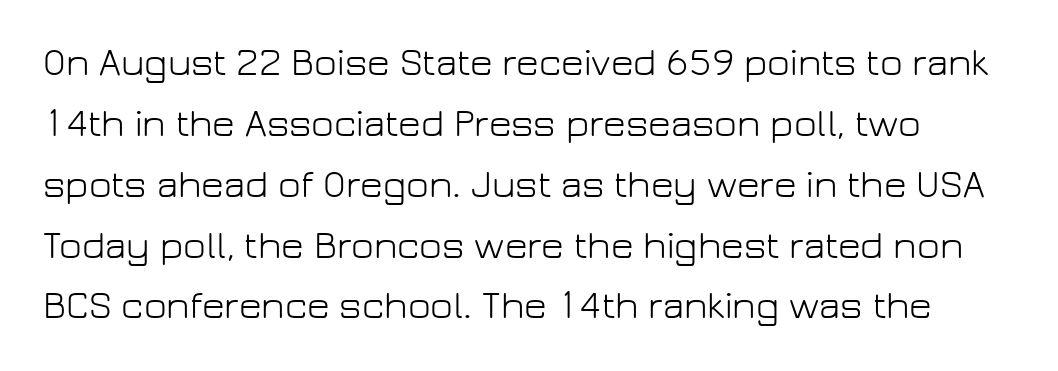
The image shows 39 px light sans-serif type, upright; set normal line spacing (1.56x), normal letter spacing, not underlined; low stroke contrast and a medium x-height.
